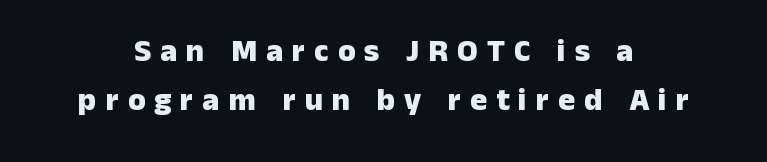
Q: Is the text bold? A: Yes.
Q: Is the text italic (slanted)? A: No, it is upright.
Q: Is the typeface a serif or a sans-serif typeface? A: Sans-serif.
Q: Is the text underlined? A: No.
Q: Is the spacing between letters normal or unusually wide? A: Unusually wide.
Q: Is the spacing between lines tight, normal or loose? A: Normal.
Q: Width (condensed, normal, or wide)? A: Normal.
Q: Stroke contrast? A: Low.
Q: x-height? A: Medium.
Q: Monospaced? A: No.
